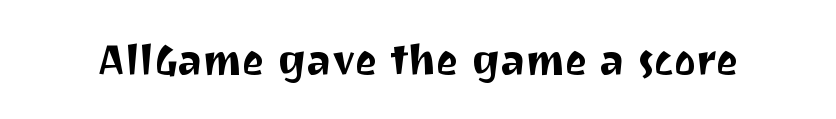
A typesetter would call this zero additional tracking. The face used here is proportionally spaced, like ordinary book or web type. Nope, not italic — everything's standing straight. Nope, no serifs anywhere on these letters. Check under the words: just untouched page.
